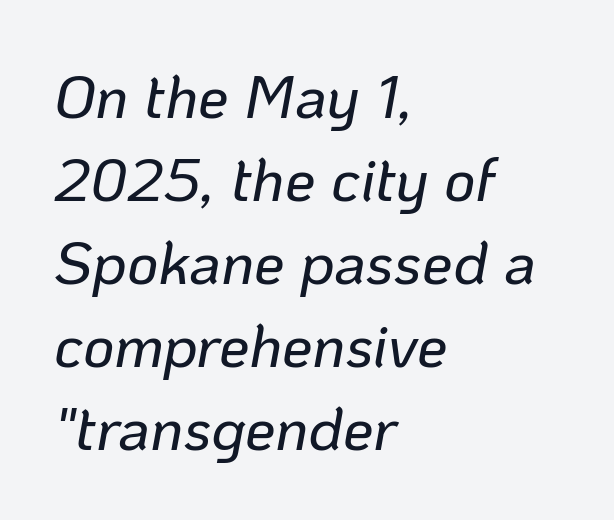
The lines are quadded left. Slanted lettering throughout. The area under the type is left untouched. Glyph-to-glyph distance matches everyday printed text. One glance says typical: line gaps are just what's usual. Varying glyph widths throughout — classic text-font behaviour.
